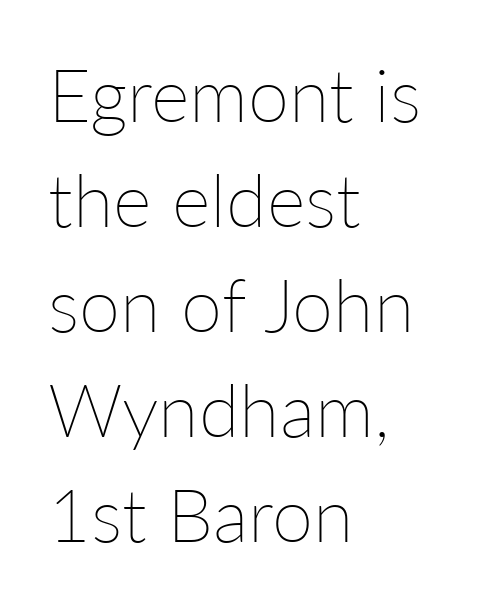
{"italic": "no", "bold": "no", "weight": "thin", "width": "normal", "stroke_contrast": "low", "x_height": "medium", "monospaced": "no", "underline": "no", "align": "left", "line_spacing": "normal", "line_spacing_ratio": 1.42, "letter_spacing": "normal", "letter_spacing_em": 0.0, "glyph_px": 74}
